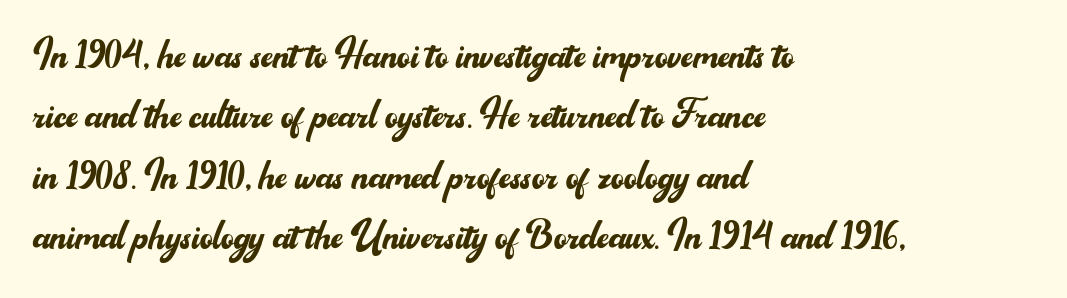
{"serif": "no", "bold": "no", "weight": "regular", "width": "normal", "stroke_contrast": "medium", "x_height": "small", "monospaced": "no", "underline": "no", "align": "left", "line_spacing_ratio": 1.21, "letter_spacing": "normal", "letter_spacing_em": 0.0, "glyph_px": 50}
